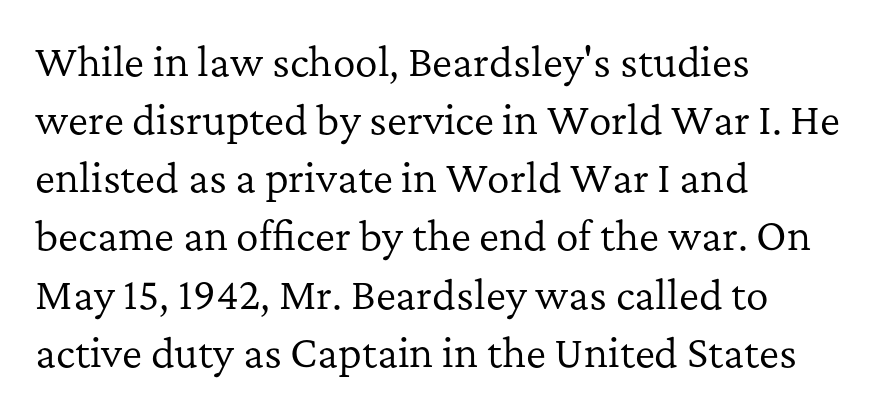
The image shows 38 px regular-weight serif type, upright; set left-aligned, normal line spacing (1.53x), normal letter spacing, not underlined; low stroke contrast and a medium x-height.
